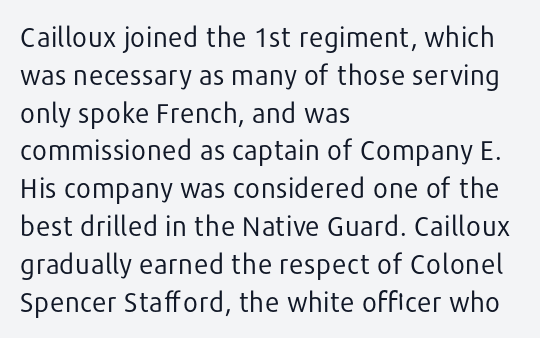
The image shows 27 px text type, upright; set left-aligned, normal line spacing (1.4x), normal letter spacing, not underlined.
